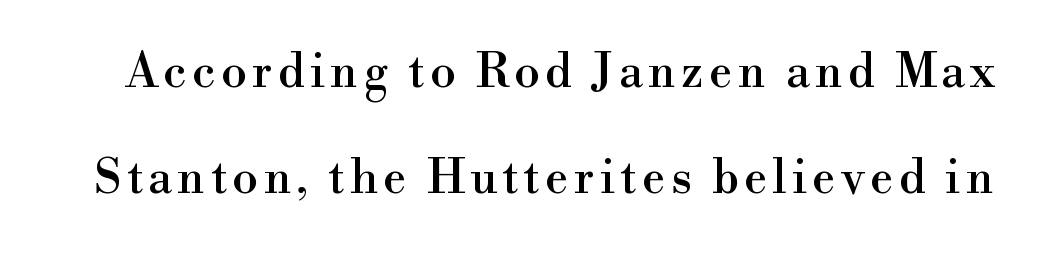
Each letter's strokes conclude with small projecting serifs. Upright lettering throughout. Check under the words: just untouched page. The rendering uses natural spacing where letterforms have individual widths. Interline gaps are noticeably wide in this sample.
